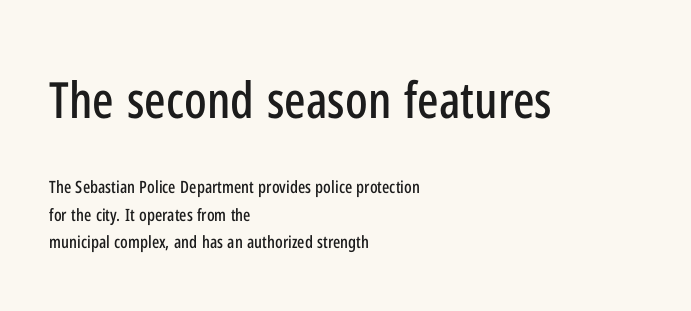
Note: no serifs on the glyphs. Notice how descenders clear the ascenders below comfortably — that's standard leading. Letters rest on an invisible, unmarked baseline. Character widths vary here, with narrow letters taking less room than wide ones.
